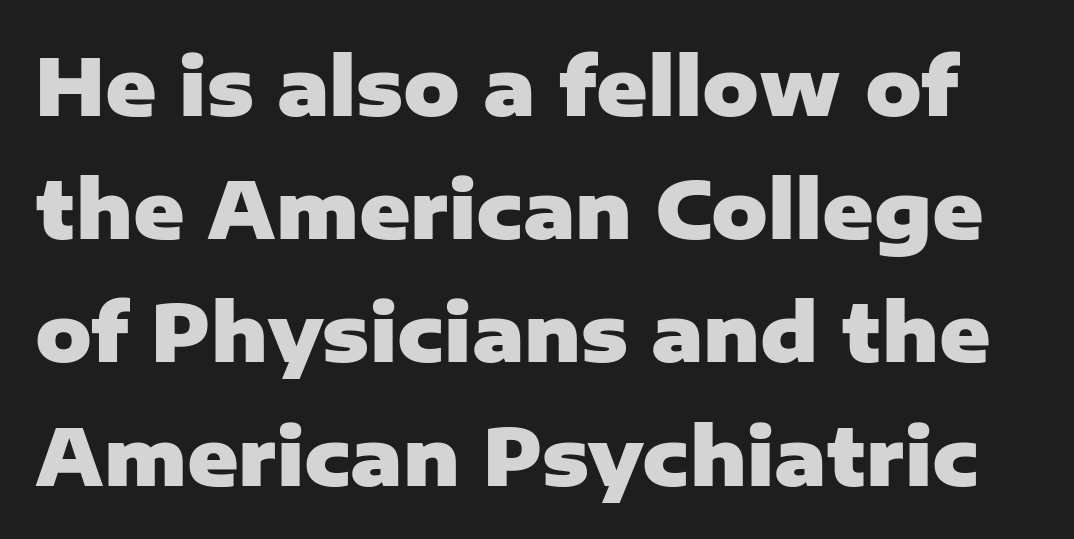
The image shows 78 px heavy sans-serif type, upright; set normal line spacing (1.58x), normal letter spacing, not underlined; low stroke contrast and a medium x-height.
